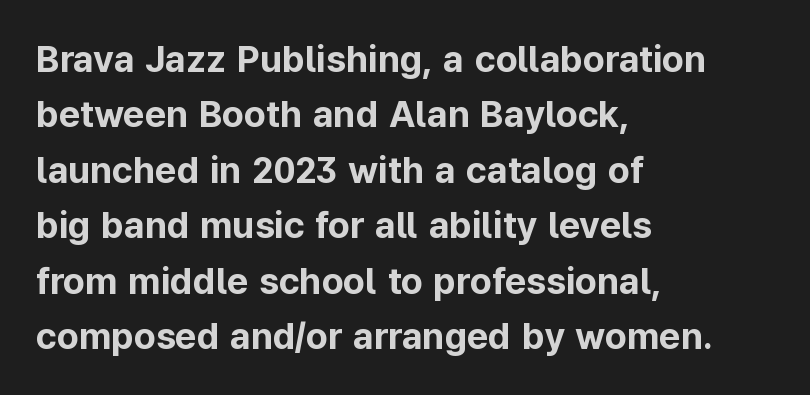
Q: Is the text bold? A: Yes.
Q: Is the text italic (slanted)? A: No, it is upright.
Q: Is the typeface a serif or a sans-serif typeface? A: Sans-serif.
Q: Is the text underlined? A: No.
Q: How is the paragraph aligned? A: Left-aligned.
Q: Is the spacing between letters normal or unusually wide? A: Normal.
Q: Is the spacing between lines tight, normal or loose? A: Normal.
Q: Width (condensed, normal, or wide)? A: Normal.
Q: Stroke contrast? A: Low.
Q: x-height? A: Medium.
Q: Monospaced? A: No.
